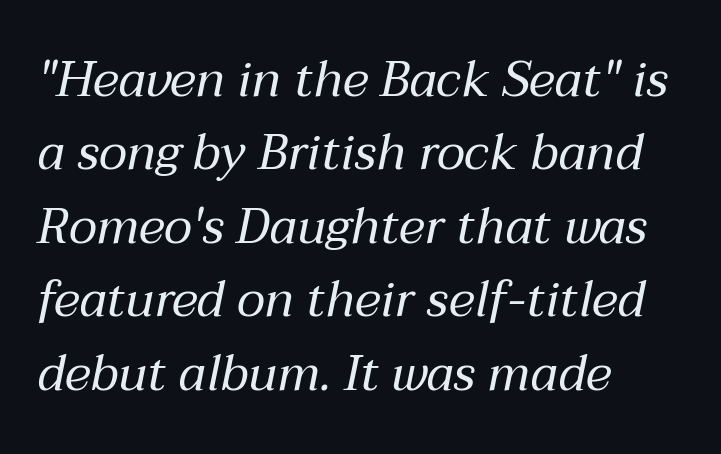
Q: Is the text bold? A: No.
Q: Is the text italic (slanted)? A: Yes, it leans right by about 12 degrees.
Q: Is the text underlined? A: No.
Q: How is the paragraph aligned? A: Left-aligned.
Q: Is the spacing between letters normal or unusually wide? A: Normal.
Q: Is the spacing between lines tight, normal or loose? A: Normal.
Q: Width (condensed, normal, or wide)? A: Normal.
Q: Stroke contrast? A: Medium.
Q: x-height? A: Medium.
Q: Monospaced? A: No.
